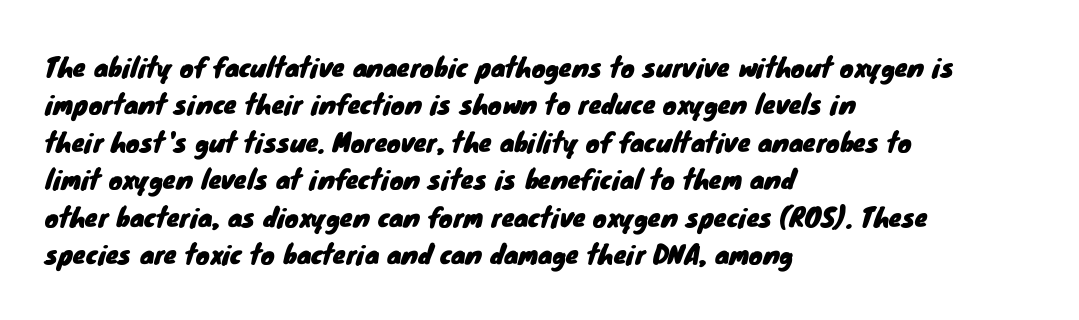
{"underline": "no", "align": "left", "line_spacing": "normal", "line_spacing_ratio": 1.44, "letter_spacing": "normal", "letter_spacing_em": 0.0, "glyph_px": 26}
